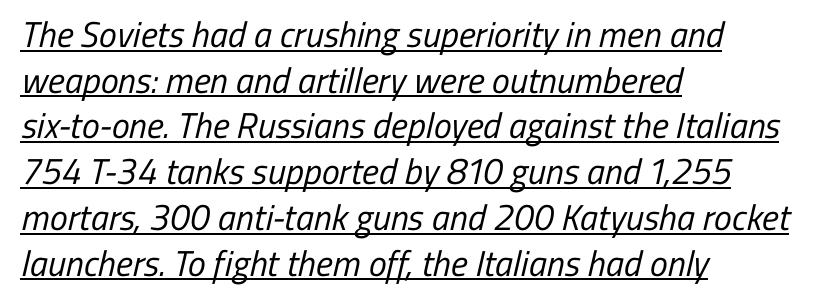
Q: Is the text bold? A: No.
Q: Is the typeface a serif or a sans-serif typeface? A: Sans-serif.
Q: Is the text underlined? A: Yes.
Q: How is the paragraph aligned? A: Left-aligned.
Q: Is the spacing between letters normal or unusually wide? A: Normal.
Q: Is the spacing between lines tight, normal or loose? A: Normal.
Q: Width (condensed, normal, or wide)? A: Condensed.
Q: Stroke contrast? A: Low.
Q: x-height? A: Medium.
Q: Monospaced? A: No.
